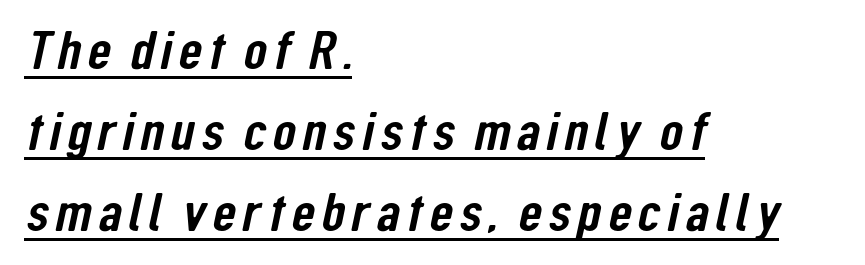
{"serif": "no", "width": "condensed", "stroke_contrast": "low", "x_height": "medium", "monospaced": "no", "underline": "yes", "align": "left", "line_spacing": "normal", "line_spacing_ratio": 1.5, "glyph_px": 54}
